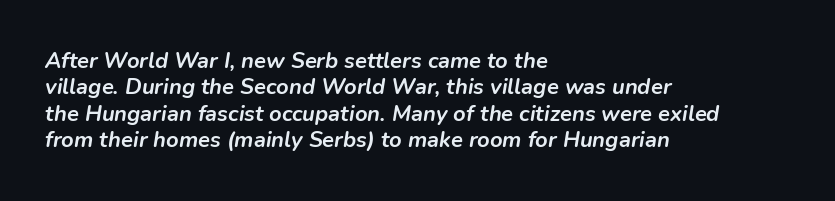
{"italic": "yes", "lean": "right", "slant_degrees": 9, "bold": "yes", "underline": "no", "align": "left", "line_spacing_ratio": 1.2, "letter_spacing": "normal", "letter_spacing_em": 0.0, "glyph_px": 22}
